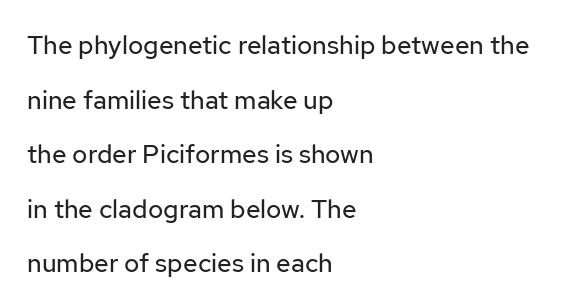
Characters remain perfectly vertical along every line. The passage is arranged the way most books set body copy — flush left. The rendering keeps characters at their native spacing. A light-to-regular cut is what we see here.
